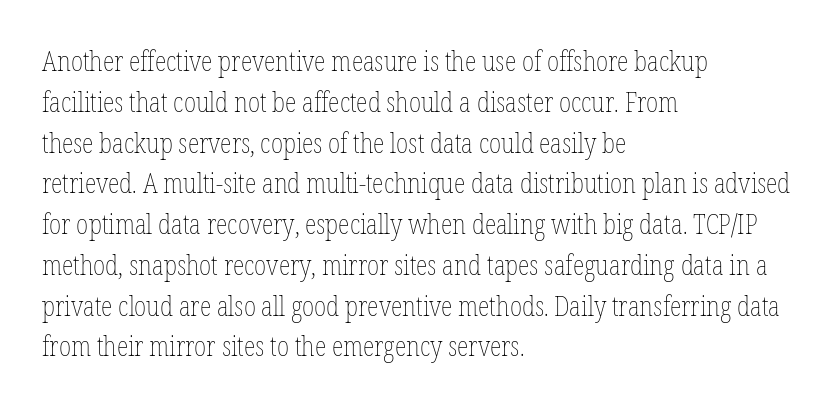
Q: Is the text bold? A: No.
Q: Is the text italic (slanted)? A: No, it is upright.
Q: Is the text underlined? A: No.
Q: How is the paragraph aligned? A: Left-aligned.
Q: Is the spacing between letters normal or unusually wide? A: Normal.
Q: Is the spacing between lines tight, normal or loose? A: Normal.
